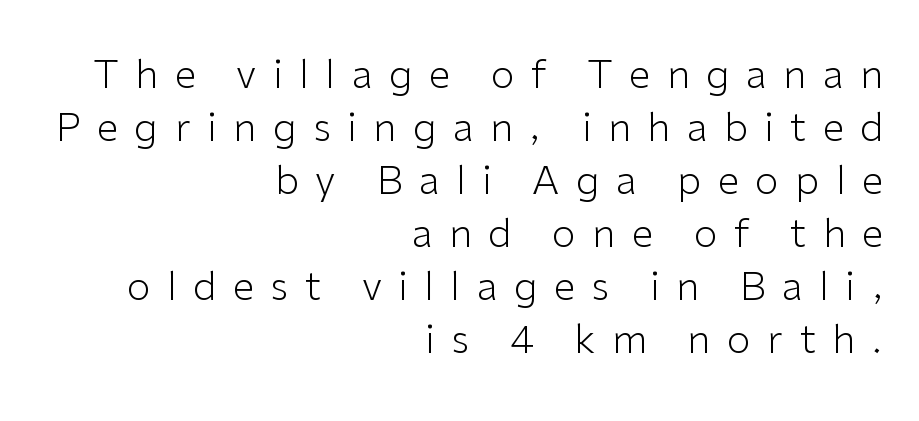
Q: Is the text bold? A: No.
Q: Is the text italic (slanted)? A: No, it is upright.
Q: Is the typeface a serif or a sans-serif typeface? A: Sans-serif.
Q: Is the text underlined? A: No.
Q: How is the paragraph aligned? A: Right-aligned.
Q: Is the spacing between letters normal or unusually wide? A: Unusually wide.
Q: Is the spacing between lines tight, normal or loose? A: Normal.
Q: Width (condensed, normal, or wide)? A: Normal.
Q: Stroke contrast? A: Low.
Q: x-height? A: Medium.
Q: Monospaced? A: No.
